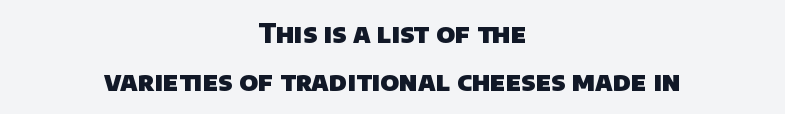
You'd pick this weight for a headline — it's a proper bold. The passage is arranged like a title page — every line centered. How are the letters spaced? Ordinarily, with no added tracking. The glyphs are unaccompanied by any horizontal stroke below them.
